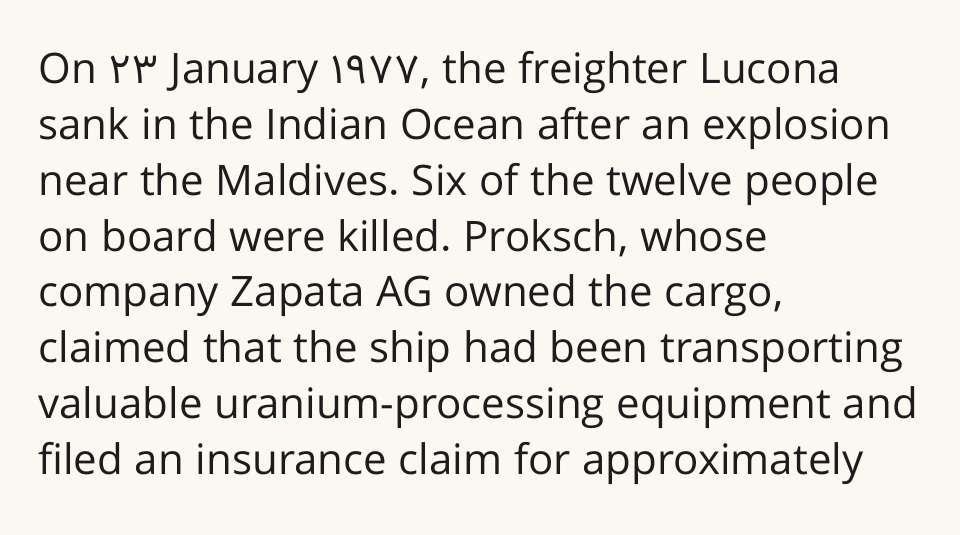
{"serif": "no", "italic": "no", "bold": "no", "weight": "regular", "width": "normal", "stroke_contrast": "low", "x_height": "medium", "monospaced": "no", "underline": "no", "align": "left", "line_spacing": "normal", "line_spacing_ratio": 1.33, "letter_spacing": "normal", "letter_spacing_em": 0.0, "glyph_px": 42}
